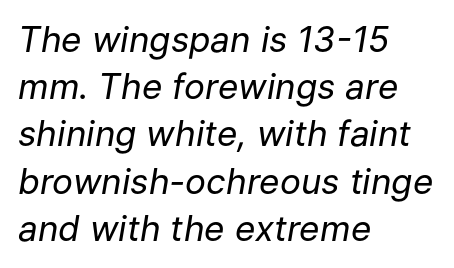
Q: Is the text bold? A: No.
Q: Is the text italic (slanted)? A: Yes, it leans right by about 9 degrees.
Q: Is the text underlined? A: No.
Q: How is the paragraph aligned? A: Left-aligned.
Q: Is the spacing between letters normal or unusually wide? A: Normal.
Q: Is the spacing between lines tight, normal or loose? A: Normal.
Q: Width (condensed, normal, or wide)? A: Normal.
Q: Stroke contrast? A: Low.
Q: x-height? A: Medium.
Q: Monospaced? A: No.
